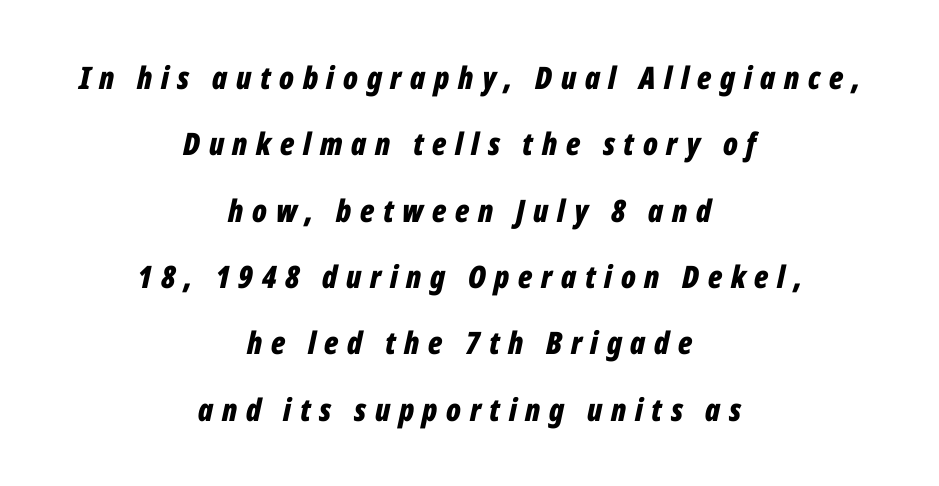
There is plenty of visible air inserted between adjacent glyphs. Does the leading feel generous? Absolutely, it's lavish. Emphasis-style slanted type is in use. Pretty heavy lettering here — definitely bold. Looks like regular typesetting: each glyph gets only the width it needs. This sample is center-justified, so both line endings float freely.
